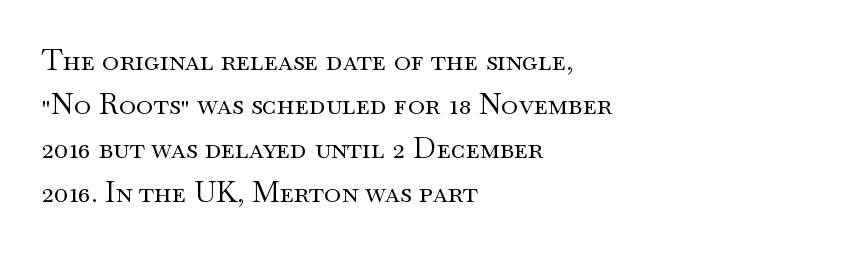
Posture: upright roman. Summary of vertical rhythm: regular, with standard interline spacing. Beneath every word, the page is bare. Default kerning and tracking; the words read as compact shapes. Observe the serifs anchoring each vertical stroke in this sample.
